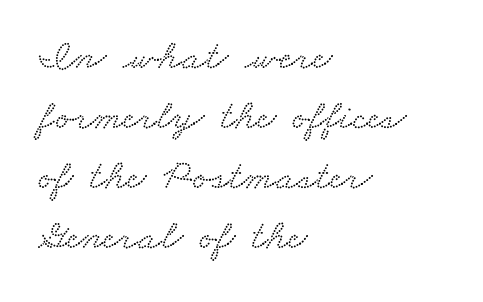
{"serif": "yes", "width": "wide", "stroke_contrast": "low", "x_height": "small", "monospaced": "no", "underline": "no", "align": "left", "line_spacing": "normal", "line_spacing_ratio": 1.43, "letter_spacing": "normal", "letter_spacing_em": 0.0, "glyph_px": 42}
